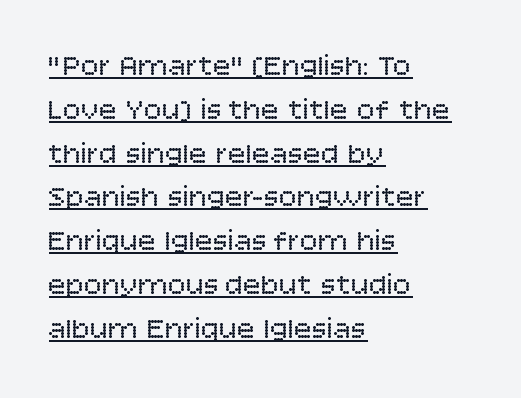
The image shows 30 px regular-weight sans-serif type, upright; set left-aligned, normal line spacing (1.46x), normal letter spacing, underlined; low stroke contrast and a large x-height.
